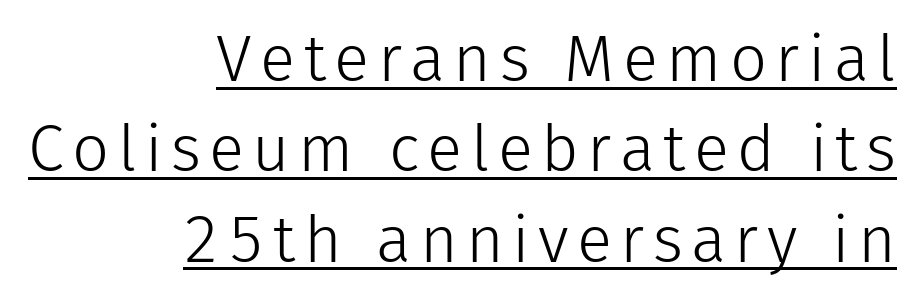
A typographer would call this underscored text. This block has exactly the height ordinary leading produces. Italic: no, the glyphs are upright roman. The font sits on the lighter half of the weight spectrum, regular included. Line endings align vertically; line beginnings do not. Each letter keeps its own natural width here, so spacing adapts to shape.
